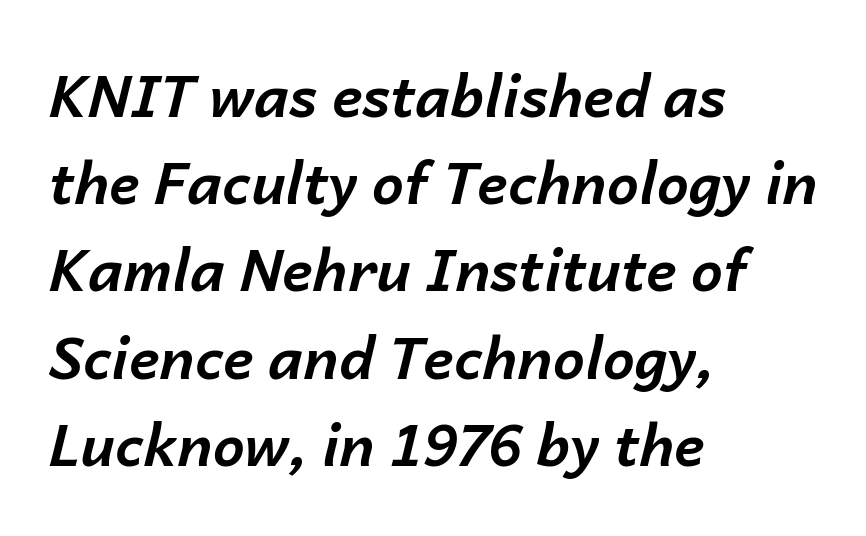
The image shows 57 px bold type, italic (leaning right); set left-aligned, normal line spacing (1.53x), normal letter spacing, not underlined; low stroke contrast and a medium x-height.
